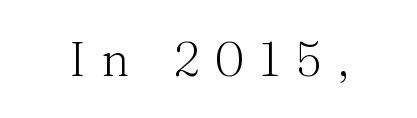
{"serif": "yes", "italic": "no", "bold": "no", "weight": "light", "width": "normal", "stroke_contrast": "medium", "x_height": "medium", "monospaced": "no", "underline": "no", "letter_spacing": "wide", "letter_spacing_em": 0.33, "glyph_px": 48}
